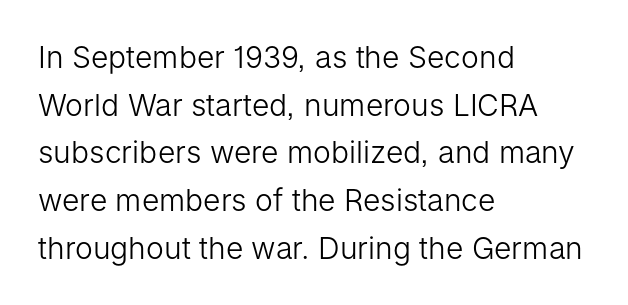
The image shows 30 px light sans-serif type, upright; set left-aligned, normal line spacing (1.59x), normal letter spacing, not underlined; low stroke contrast and a medium x-height.
